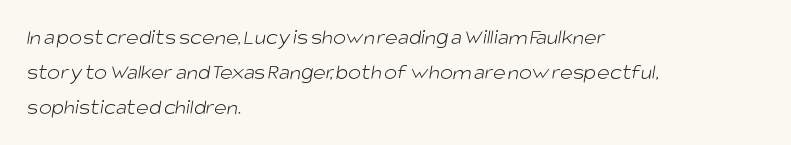
Q: Is the text bold? A: No.
Q: Is the text underlined? A: No.
Q: How is the paragraph aligned? A: Left-aligned.
Q: Is the spacing between letters normal or unusually wide? A: Normal.
Q: Is the spacing between lines tight, normal or loose? A: Normal.
